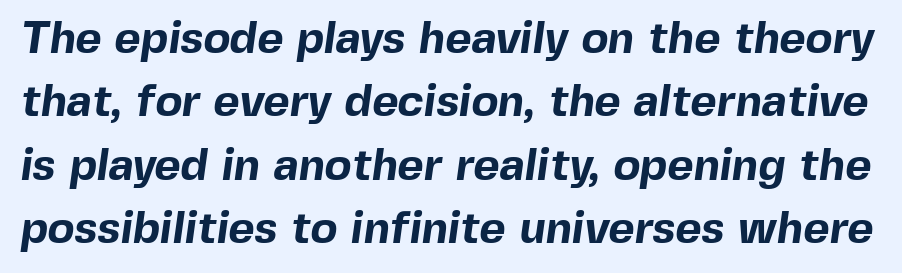
Q: Is the text bold? A: Yes.
Q: Is the typeface a serif or a sans-serif typeface? A: Sans-serif.
Q: Is the text underlined? A: No.
Q: Is the spacing between letters normal or unusually wide? A: Normal.
Q: Is the spacing between lines tight, normal or loose? A: Normal.
Q: Width (condensed, normal, or wide)? A: Normal.
Q: x-height? A: Medium.
Q: Monospaced? A: No.
